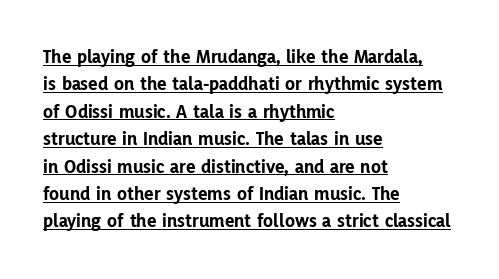
Q: Is the text bold? A: Yes.
Q: Is the text italic (slanted)? A: No, it is upright.
Q: Is the text underlined? A: Yes.
Q: How is the paragraph aligned? A: Left-aligned.
Q: Is the spacing between letters normal or unusually wide? A: Normal.
Q: Is the spacing between lines tight, normal or loose? A: Normal.
